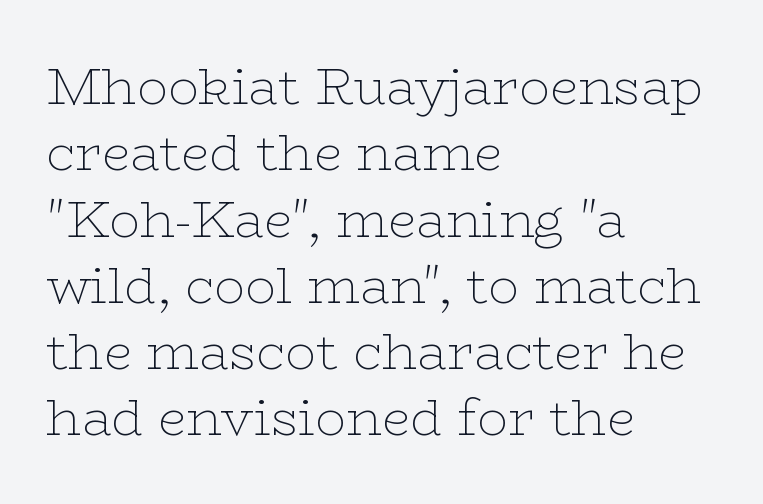
Q: Is the text bold? A: No.
Q: Is the text italic (slanted)? A: No, it is upright.
Q: Is the typeface a serif or a sans-serif typeface? A: Serif.
Q: Is the text underlined? A: No.
Q: How is the paragraph aligned? A: Left-aligned.
Q: Is the spacing between letters normal or unusually wide? A: Normal.
Q: Is the spacing between lines tight, normal or loose? A: Normal.
Q: Width (condensed, normal, or wide)? A: Wide.
Q: Stroke contrast? A: Low.
Q: x-height? A: Medium.
Q: Monospaced? A: No.
